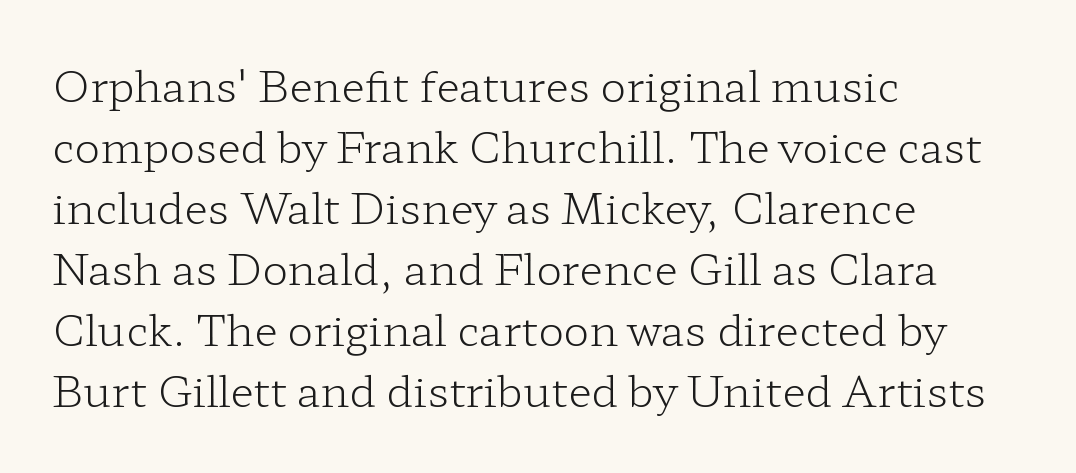
Weight: not bold — regular or lighter. The letterforms sit shoulder to shoulder at normal distance. Beneath every word, the page is bare. Character widths vary here, with narrow letters taking less room than wide ones. The rendering uses a moderate line-height, typical for paragraphs. Stroke terminals: seriffed.
